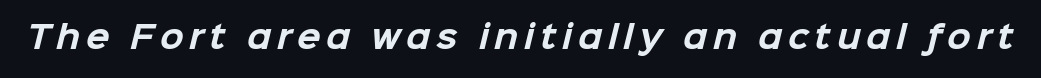
{"serif": "no", "bold": "yes", "weight": "bold", "width": "normal", "stroke_contrast": "low", "x_height": "medium", "monospaced": "no", "underline": "no", "glyph_px": 31}
